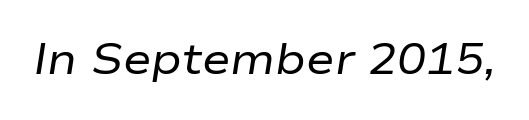
Q: Is the text bold? A: No.
Q: Is the text italic (slanted)? A: Yes, it leans right by about 9 degrees.
Q: Is the text underlined? A: No.
Q: Is the spacing between letters normal or unusually wide? A: Normal.
Q: Width (condensed, normal, or wide)? A: Wide.
Q: Stroke contrast? A: Low.
Q: x-height? A: Medium.
Q: Monospaced? A: No.
